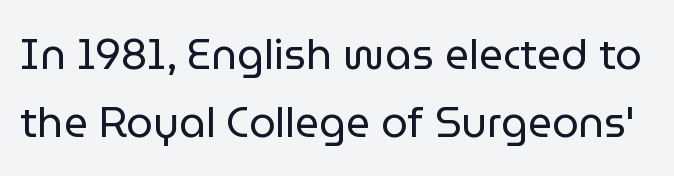
Q: Is the text bold? A: No.
Q: Is the text italic (slanted)? A: No, it is upright.
Q: Is the typeface a serif or a sans-serif typeface? A: Sans-serif.
Q: Is the text underlined? A: No.
Q: Is the spacing between letters normal or unusually wide? A: Normal.
Q: Is the spacing between lines tight, normal or loose? A: Normal.
Q: Width (condensed, normal, or wide)? A: Normal.
Q: Stroke contrast? A: Low.
Q: x-height? A: Medium.
Q: Monospaced? A: No.
